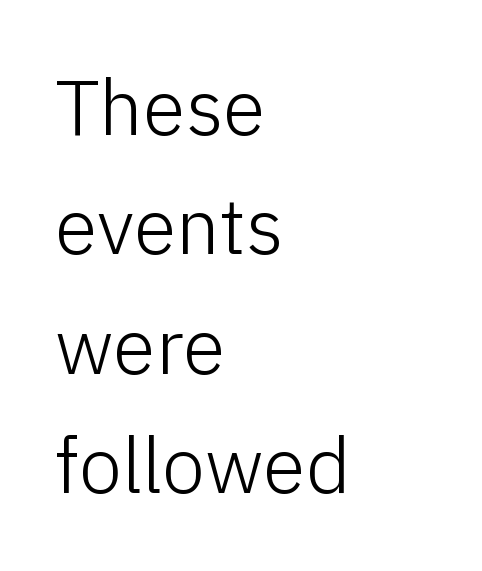
{"serif": "no", "italic": "no", "bold": "no", "weight": "light", "width": "normal", "stroke_contrast": "low", "x_height": "medium", "monospaced": "no", "underline": "no", "align": "left", "line_spacing": "normal", "line_spacing_ratio": 1.53, "letter_spacing": "normal", "letter_spacing_em": 0.0, "glyph_px": 78}
